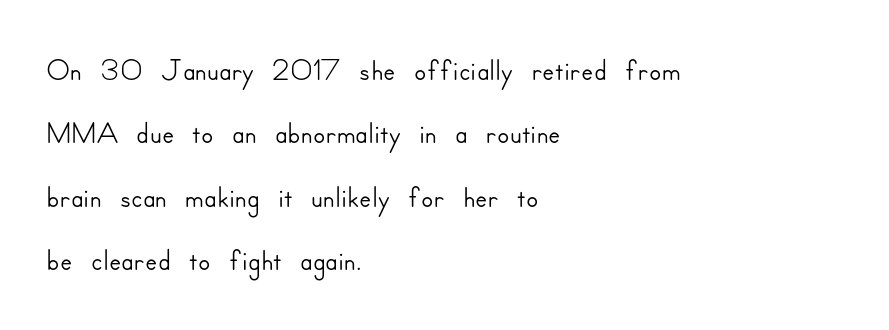
Q: Is the text italic (slanted)? A: No, it is upright.
Q: Is the typeface a serif or a sans-serif typeface? A: Sans-serif.
Q: Is the text underlined? A: No.
Q: How is the paragraph aligned? A: Left-aligned.
Q: Is the spacing between letters normal or unusually wide? A: Normal.
Q: Is the spacing between lines tight, normal or loose? A: Normal.
Q: Width (condensed, normal, or wide)? A: Normal.
Q: Stroke contrast? A: Low.
Q: x-height? A: Small.
Q: Monospaced? A: No.
